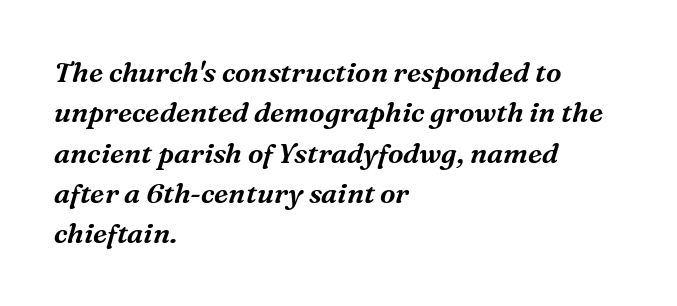
{"serif": "yes", "italic": "yes", "lean": "right", "slant_degrees": 16, "width": "normal", "stroke_contrast": "medium", "x_height": "medium", "monospaced": "no", "underline": "no", "align": "left", "line_spacing": "normal", "line_spacing_ratio": 1.44, "letter_spacing": "normal", "letter_spacing_em": 0.0, "glyph_px": 28}
